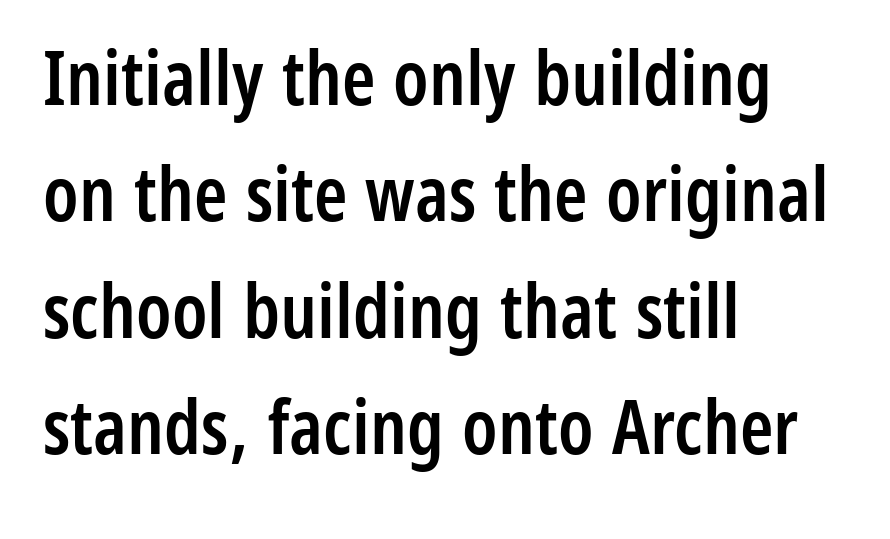
Q: Is the text bold? A: Semi-bold.
Q: Is the text italic (slanted)? A: No, it is upright.
Q: Is the typeface a serif or a sans-serif typeface? A: Sans-serif.
Q: Is the text underlined? A: No.
Q: How is the paragraph aligned? A: Left-aligned.
Q: Is the spacing between letters normal or unusually wide? A: Normal.
Q: Is the spacing between lines tight, normal or loose? A: Normal.
Q: Width (condensed, normal, or wide)? A: Condensed.
Q: Stroke contrast? A: Low.
Q: x-height? A: Medium.
Q: Monospaced? A: No.
